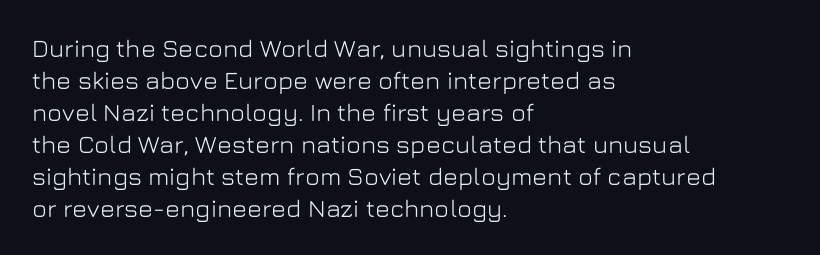
Summary of vertical rhythm: regular, with standard interline spacing. The string is rendered with underlining switched off. This rendering uses left alignment, leaving the right contour irregular. The lettering stays uniformly vertical, giving the passage a roman look. The horizontal fit of the characters is conventional and even.
